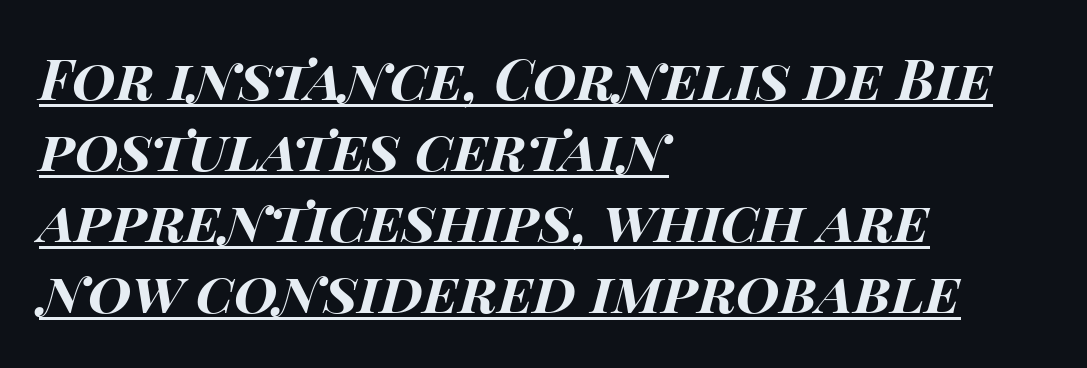
Q: Is the text bold? A: Yes.
Q: Is the text italic (slanted)? A: Yes, it leans right by about 14 degrees.
Q: Is the text underlined? A: Yes.
Q: How is the paragraph aligned? A: Left-aligned.
Q: Is the spacing between letters normal or unusually wide? A: Normal.
Q: Is the spacing between lines tight, normal or loose? A: Normal.
Q: Width (condensed, normal, or wide)? A: Wide.
Q: Stroke contrast? A: High.
Q: x-height? A: Large.
Q: Monospaced? A: No.
